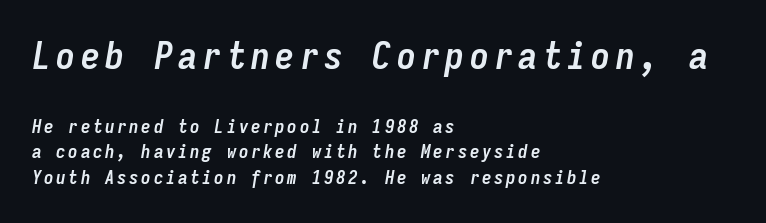
Q: Is the text bold? A: Yes.
Q: Is the text italic (slanted)? A: Yes, it leans right by about 9 degrees.
Q: Is the text underlined? A: No.
Q: How is the paragraph aligned? A: Left-aligned.
Q: Is the spacing between lines tight, normal or loose? A: Normal.
Q: Which block of text is set in a larger size, the first (top) or the second (bottom)? A: The first (top) one.
Q: Width (condensed, normal, or wide)? A: Condensed.
Q: Stroke contrast? A: Low.
Q: x-height? A: Medium.
Q: Monospaced? A: Yes.
